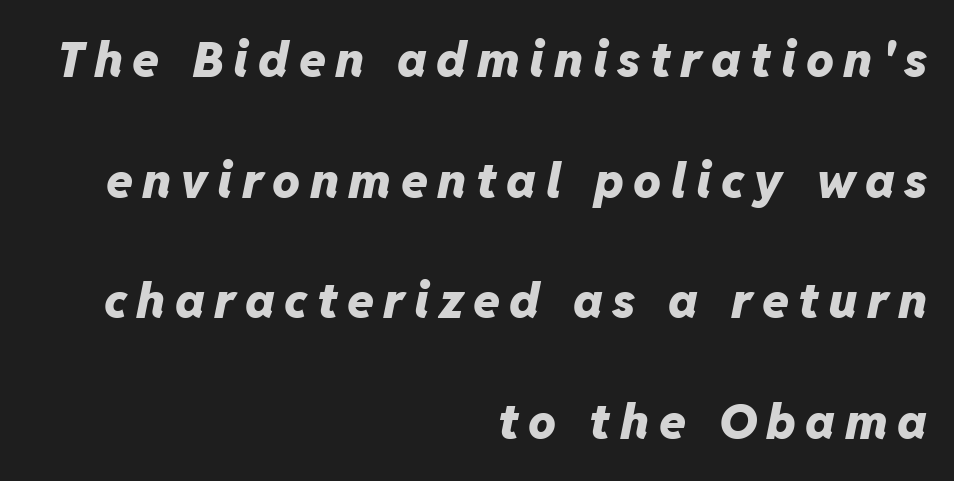
{"italic": "yes", "lean": "right", "slant_degrees": 11, "bold": "yes", "weight": "heavy", "width": "normal", "stroke_contrast": "low", "x_height": "medium", "monospaced": "no", "underline": "no", "align": "right", "line_spacing": "loose", "line_spacing_ratio": 2.46, "glyph_px": 49}
